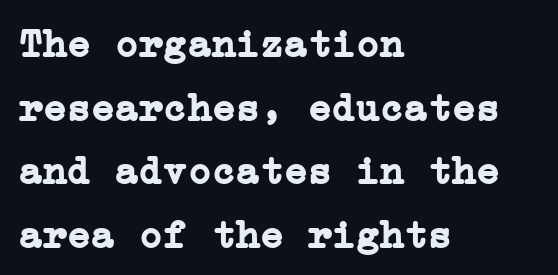
Q: Is the text bold? A: Yes.
Q: Is the text italic (slanted)? A: No, it is upright.
Q: Is the typeface a serif or a sans-serif typeface? A: Serif.
Q: Is the text underlined? A: No.
Q: How is the paragraph aligned? A: Left-aligned.
Q: Is the spacing between letters normal or unusually wide? A: Normal.
Q: Is the spacing between lines tight, normal or loose? A: Normal.
Q: Width (condensed, normal, or wide)? A: Normal.
Q: Stroke contrast? A: Low.
Q: x-height? A: Medium.
